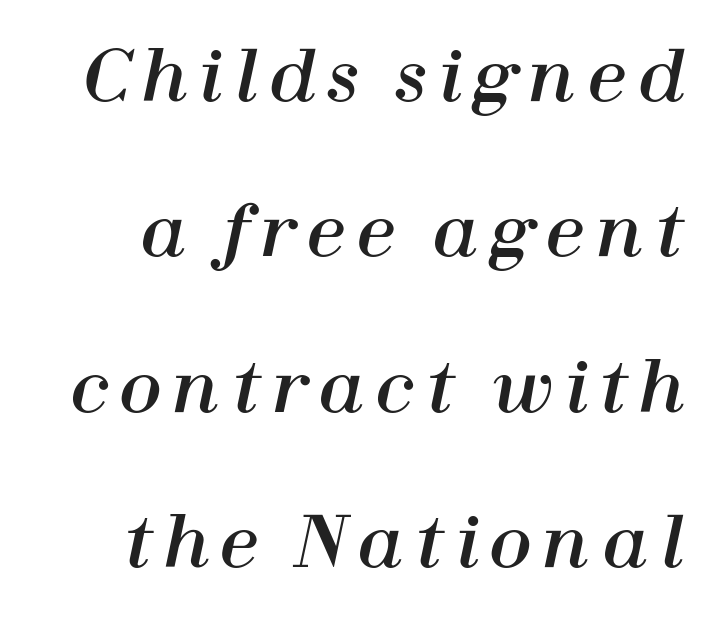
{"italic": "yes", "lean": "right", "slant_degrees": 12, "width": "normal", "stroke_contrast": "high", "x_height": "medium", "monospaced": "no", "underline": "no", "line_spacing": "loose", "line_spacing_ratio": 2.22, "glyph_px": 70}
